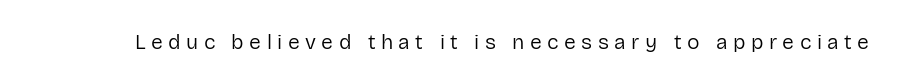
The image shows 21 px text type, upright; set unusually wide letter spacing (+0.26 em), not underlined.
